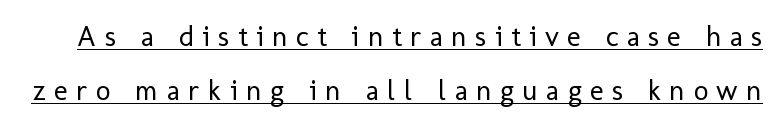
Note: no serifs on the glyphs. The letters are spread apart with noticeably loose tracking. Has an underline been added? It has. This is roman type, the default non-slanted kind. The face used here is proportionally spaced, like ordinary book or web type.
